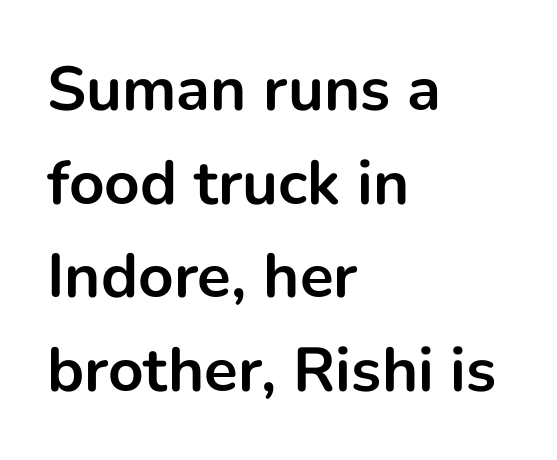
The image shows 62 px bold sans-serif type, upright; set left-aligned, normal line spacing (1.51x), normal letter spacing, not underlined; low stroke contrast and a medium x-height.
